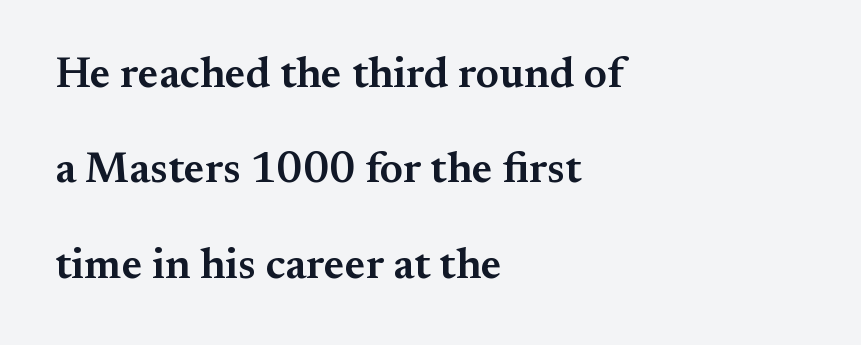
The image shows 43 px semibold serif type, upright; set left-aligned, loose line spacing (2.22x), normal letter spacing, not underlined; medium stroke contrast and a small x-height.
